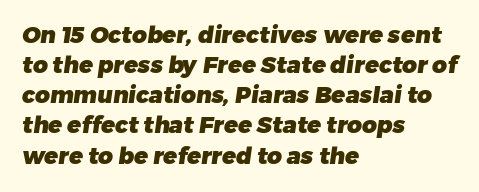
Glyph-to-glyph distance matches everyday printed text. These lines stack with their left ends in a neat column. A bare baseline throughout the passage. Baseline-to-baseline distance is the conventional proportion of letter height. The strokes are fattened all the way to bold.
